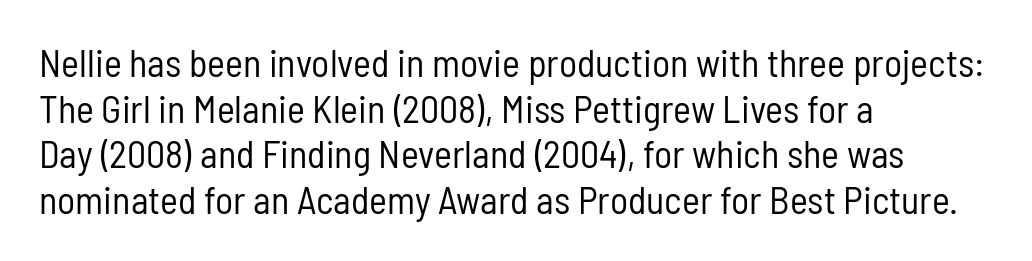
The image shows 38 px regular-weight, condensed sans-serif type, upright; set left-aligned, line spacing 1.2x, normal letter spacing, not underlined; low stroke contrast and a medium x-height.
